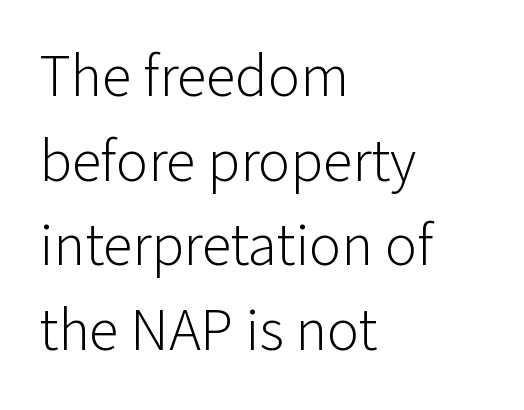
The block of text has a typical density, with ordinary space between rows. Between one letter and the next there's only the usual sliver of space. Serif or sans? Sans — the stroke terminals are bare. The zone under the glyphs is completely vacant.
